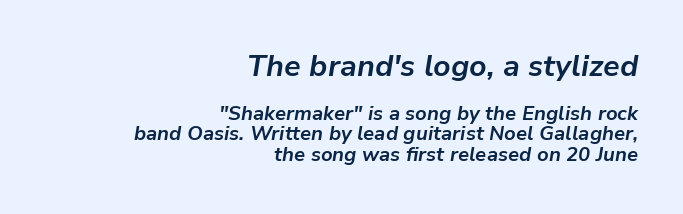
{"italic": "yes", "lean": "right", "slant_degrees": 9, "bold": "yes", "weight": "bold", "width": "normal", "stroke_contrast": "low", "x_height": "medium", "monospaced": "no", "underline": "no", "align": "right", "line_spacing": "tight", "line_spacing_ratio": 1.01, "letter_spacing": "normal", "letter_spacing_em": 0.0, "larger_block": "first", "size_ratio": 1.5, "glyph_px": 30}
